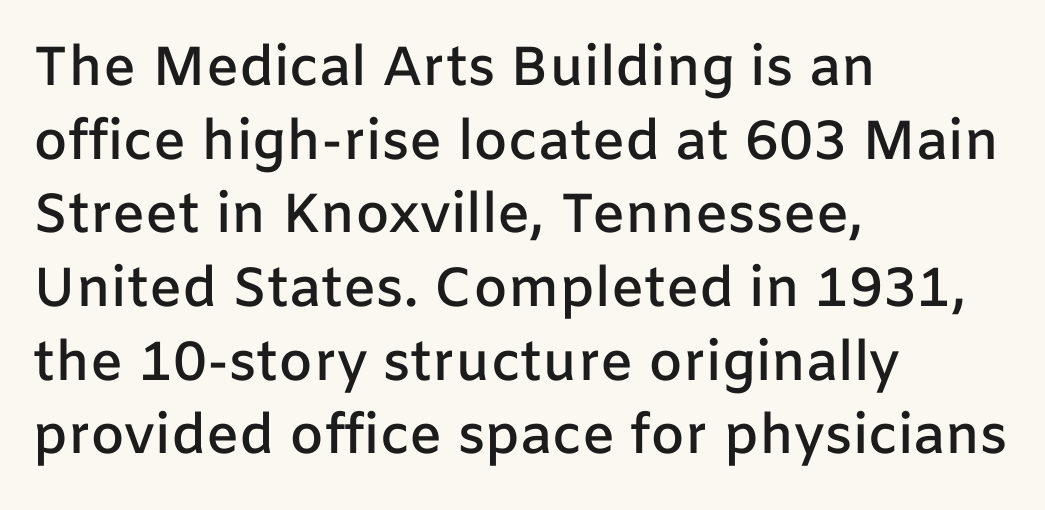
Regarding serifs, this sample does without them. Compared with typical paragraphs, the rows here are spaced about the same. Inter-character spacing is left at the font's built-in metrics. Where is the straight margin? On the left. Is this a fixed-width face? No — the glyphs have proportional, varying widths. Just letters on the line, the space beneath them empty.
